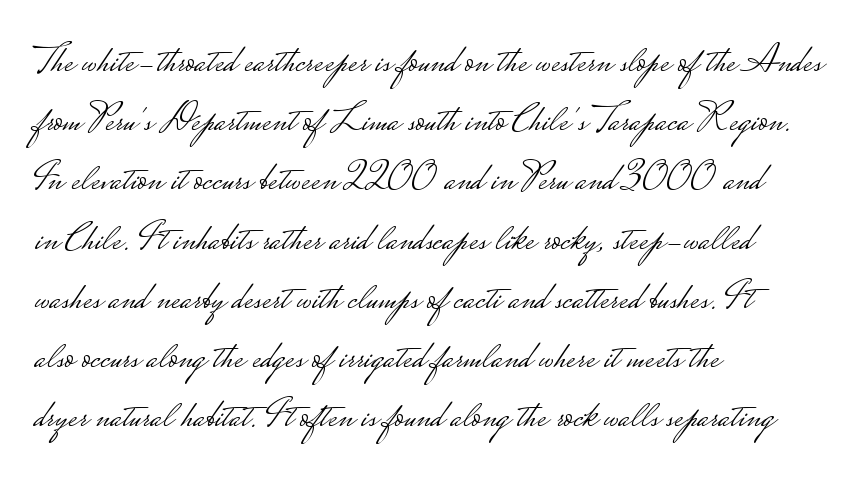
Q: Is the text bold? A: No.
Q: Is the text italic (slanted)? A: Yes.
Q: Is the typeface a serif or a sans-serif typeface? A: Sans-serif.
Q: Is the text underlined? A: No.
Q: How is the paragraph aligned? A: Left-aligned.
Q: Is the spacing between letters normal or unusually wide? A: Normal.
Q: Is the spacing between lines tight, normal or loose? A: Normal.
Q: Width (condensed, normal, or wide)? A: Wide.
Q: Stroke contrast? A: Low.
Q: Monospaced? A: No.
